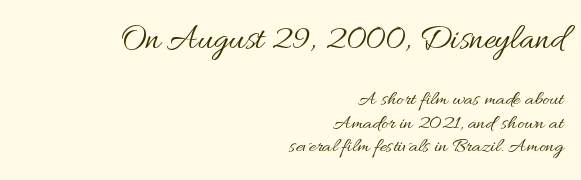
Q: Is the text bold? A: No.
Q: Is the text italic (slanted)? A: Yes.
Q: Is the text underlined? A: No.
Q: How is the paragraph aligned? A: Right-aligned.
Q: Is the spacing between letters normal or unusually wide? A: Normal.
Q: Is the spacing between lines tight, normal or loose? A: Tight.
Q: Which block of text is set in a larger size, the first (top) or the second (bottom)? A: The first (top) one.
Q: Width (condensed, normal, or wide)? A: Normal.
Q: Stroke contrast? A: Medium.
Q: x-height? A: Small.
Q: Monospaced? A: No.
